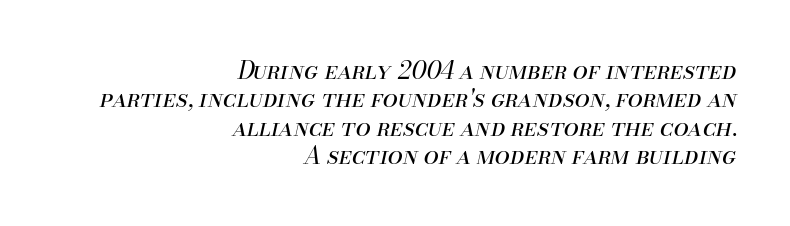
Q: Is the text bold? A: No.
Q: Is the text italic (slanted)? A: Yes, it leans right by about 13 degrees.
Q: Is the text underlined? A: No.
Q: How is the paragraph aligned? A: Right-aligned.
Q: Is the spacing between letters normal or unusually wide? A: Normal.
